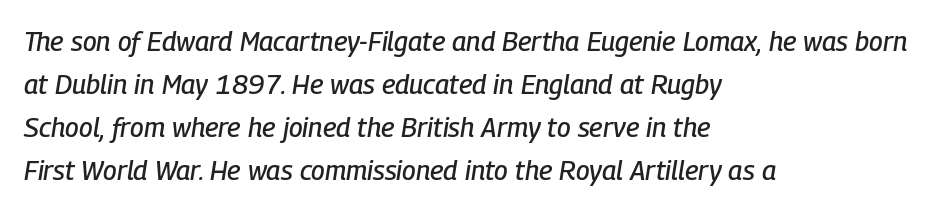
Q: Is the text italic (slanted)? A: Yes, it leans right by about 9 degrees.
Q: Is the text underlined? A: No.
Q: How is the paragraph aligned? A: Left-aligned.
Q: Is the spacing between letters normal or unusually wide? A: Normal.
Q: Is the spacing between lines tight, normal or loose? A: Normal.
